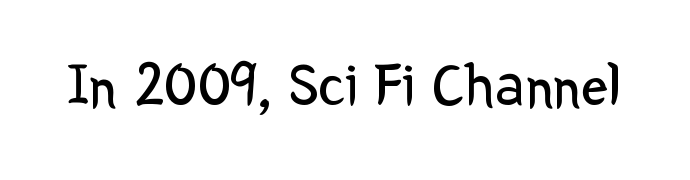
The image shows 60 px regular-weight sans-serif type, upright; set normal letter spacing, not underlined; low stroke contrast and a medium x-height.
